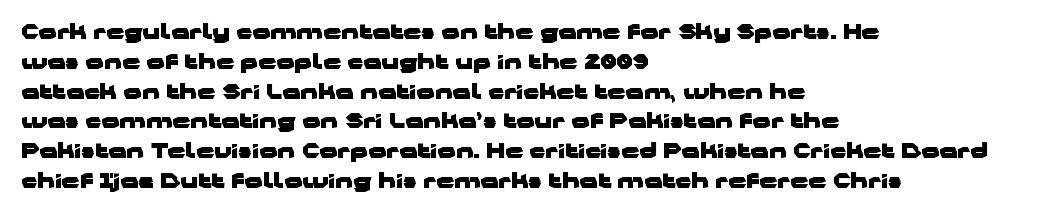
{"italic": "no", "bold": "yes", "underline": "no", "align": "left", "line_spacing": "normal", "line_spacing_ratio": 1.49, "letter_spacing": "normal", "letter_spacing_em": 0.0, "glyph_px": 20}
